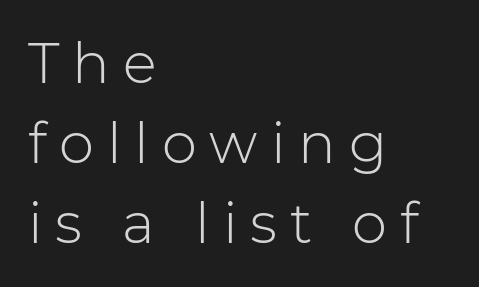
The image shows 56 px light sans-serif type, upright; set left-aligned, normal line spacing (1.43x), unusually wide letter spacing (+0.23 em), not underlined; low stroke contrast and a medium x-height.
